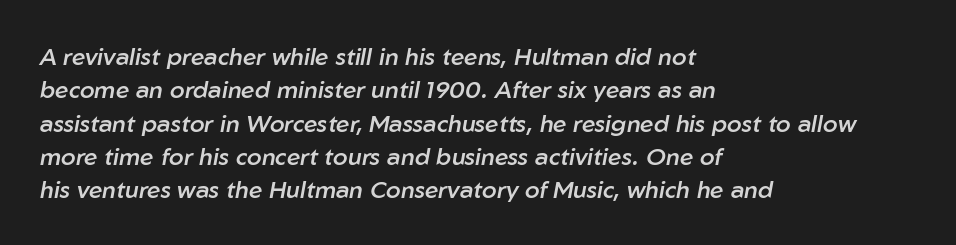
{"italic": "yes", "lean": "right", "slant_degrees": 10, "bold": "semi", "underline": "no", "align": "left", "line_spacing": "normal", "line_spacing_ratio": 1.39, "letter_spacing": "normal", "letter_spacing_em": 0.0, "glyph_px": 24}
